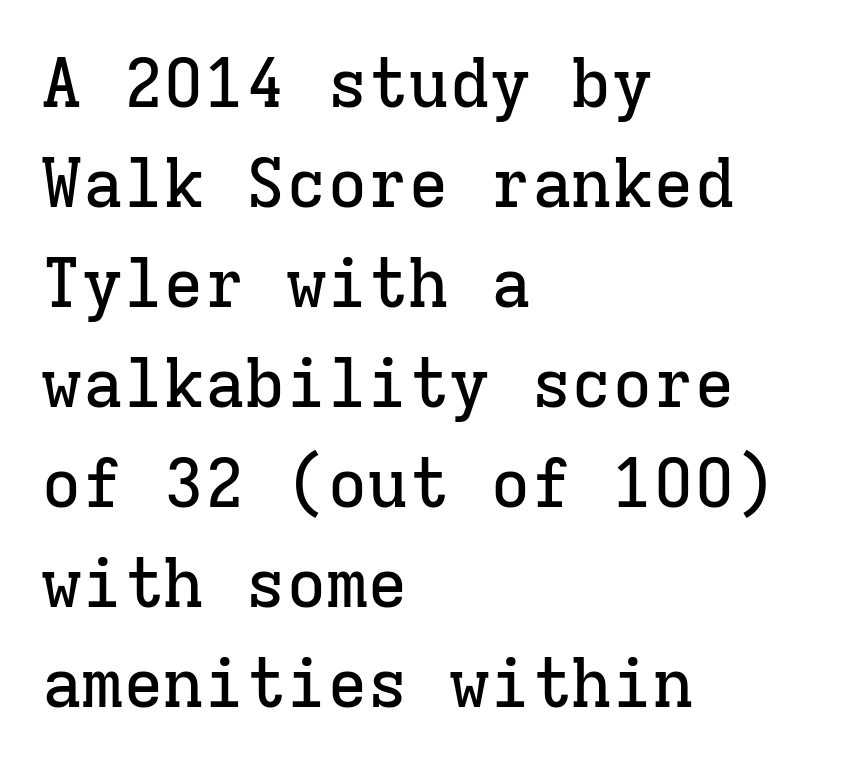
A bare baseline throughout the passage. In terms of posture, this sample is upright. Spacing verdict: monospaced, one width for all characters. In terms of letterspacing, this is plain default setting.
